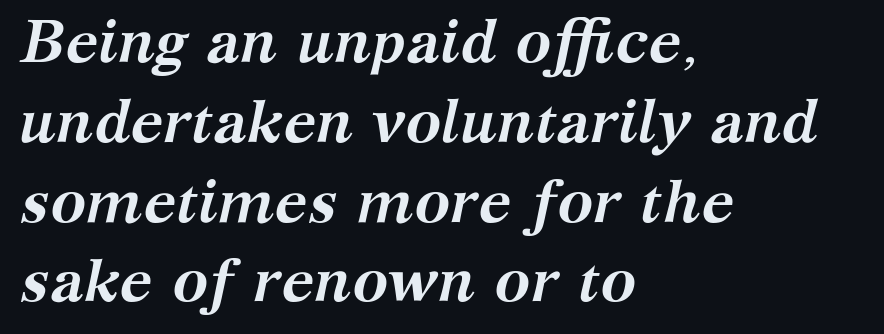
{"serif": "yes", "italic": "yes", "lean": "right", "slant_degrees": 12, "bold": "yes", "weight": "semibold", "width": "normal", "stroke_contrast": "medium", "x_height": "medium", "monospaced": "no", "underline": "no", "align": "left", "line_spacing": "normal", "line_spacing_ratio": 1.33, "letter_spacing": "normal", "letter_spacing_em": 0.0, "glyph_px": 60}
